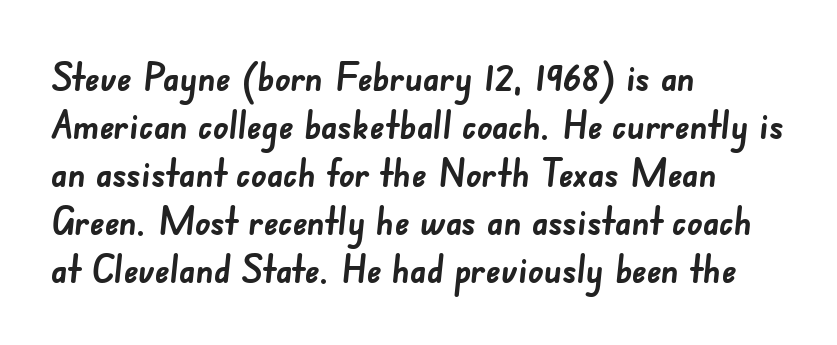
Anything drawn beneath the words? Only blank space. The passage shown is typeset with a sans-serif family. Character widths vary here, with narrow letters taking less room than wide ones. Alignment: flush left. The type is set solid horizontally, with unmodified tracking. Regular leading.
